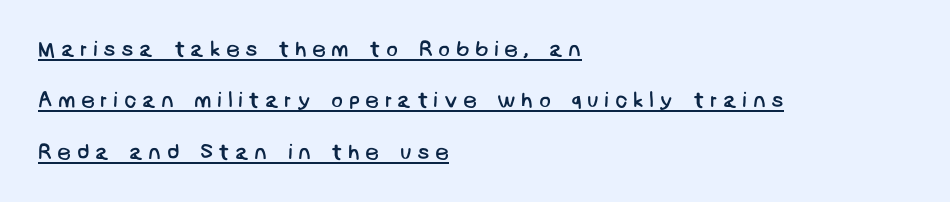
The image shows 22 px text type; set left-aligned, loose line spacing (2.34x), unusually wide letter spacing (+0.24 em), underlined.
